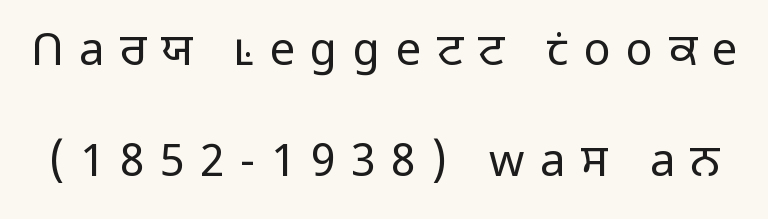
{"serif": "no", "italic": "no", "bold": "no", "weight": "light", "width": "normal", "stroke_contrast": "low", "x_height": "medium", "monospaced": "no", "underline": "no", "line_spacing": "loose", "line_spacing_ratio": 2.46, "letter_spacing": "wide", "letter_spacing_em": 0.34, "glyph_px": 45}
